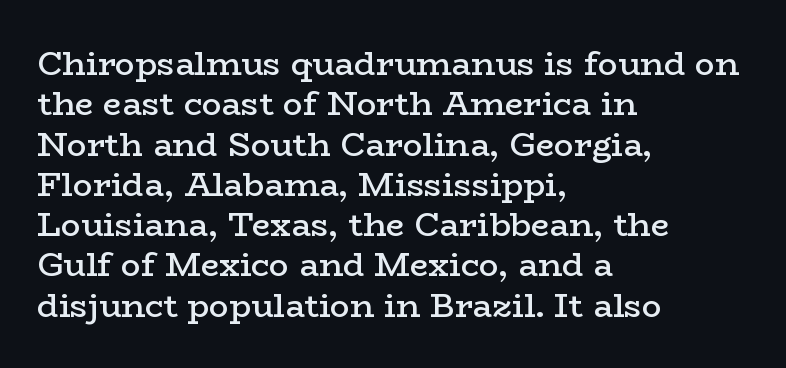
Q: Is the text bold? A: Semi-bold.
Q: Is the text italic (slanted)? A: No, it is upright.
Q: Is the typeface a serif or a sans-serif typeface? A: Serif.
Q: Is the text underlined? A: No.
Q: How is the paragraph aligned? A: Left-aligned.
Q: Is the spacing between letters normal or unusually wide? A: Normal.
Q: Width (condensed, normal, or wide)? A: Wide.
Q: Stroke contrast? A: Low.
Q: x-height? A: Medium.
Q: Monospaced? A: No.
